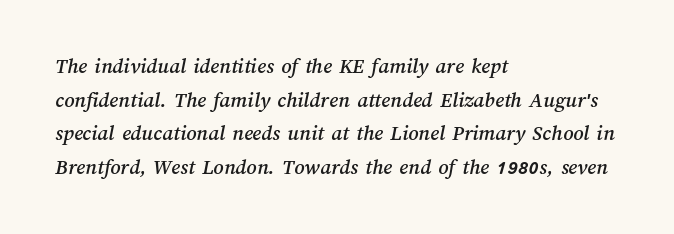
Q: Is the text underlined? A: No.
Q: How is the paragraph aligned? A: Left-aligned.
Q: Is the spacing between letters normal or unusually wide? A: Normal.
Q: Is the spacing between lines tight, normal or loose? A: Normal.
